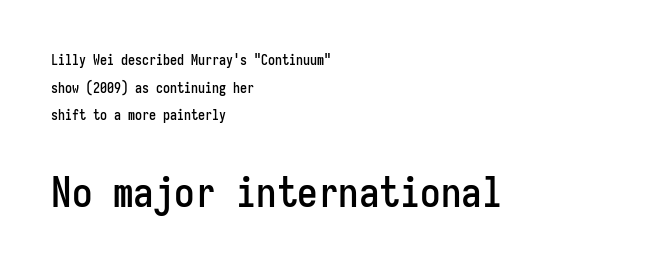
{"serif": "no", "italic": "no", "width": "condensed", "stroke_contrast": "low", "x_height": "medium", "monospaced": "yes", "underline": "no", "align": "left", "line_spacing": "loose", "line_spacing_ratio": 1.97, "letter_spacing": "normal", "letter_spacing_em": 0.0, "larger_block": "second", "size_ratio": 2.93, "glyph_px": 41}
